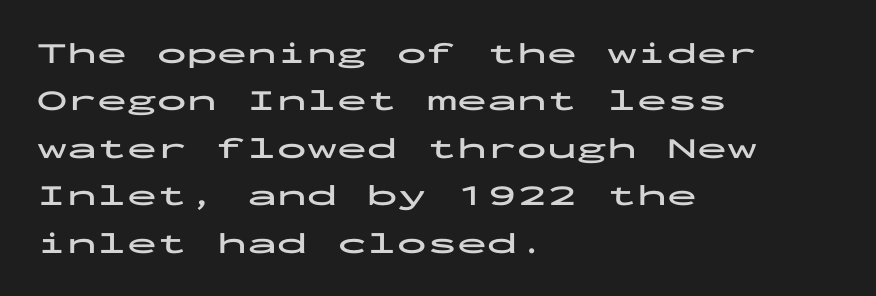
The image shows 30 px bold, wide sans-serif type, upright, monospaced; set left-aligned, normal line spacing (1.58x), normal letter spacing, not underlined; low stroke contrast and a medium x-height.
